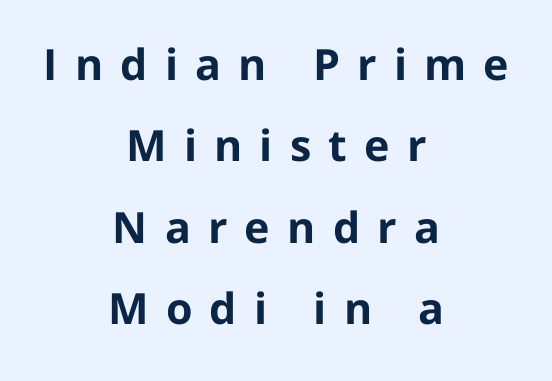
The passage shown is typeset with a sans-serif family. Heavy-handed strokes throughout: this text is bold. Tracking here is generous; glyphs stand well apart from one another. The rag falls on both sides of this text block equally. The letters stand upright; this is a roman face.
